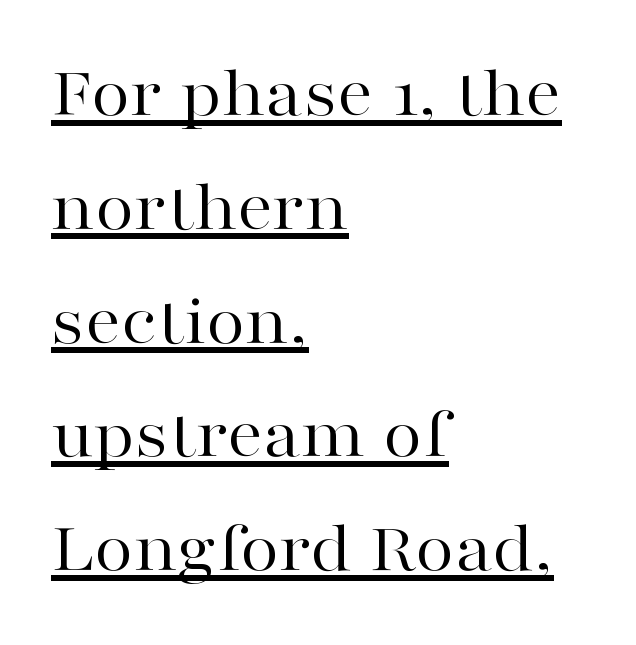
Q: Is the text bold? A: No.
Q: Is the text italic (slanted)? A: No, it is upright.
Q: Is the typeface a serif or a sans-serif typeface? A: Serif.
Q: Is the text underlined? A: Yes.
Q: How is the paragraph aligned? A: Left-aligned.
Q: Is the spacing between letters normal or unusually wide? A: Normal.
Q: Is the spacing between lines tight, normal or loose? A: Normal.
Q: Width (condensed, normal, or wide)? A: Wide.
Q: Stroke contrast? A: High.
Q: x-height? A: Medium.
Q: Monospaced? A: No.
